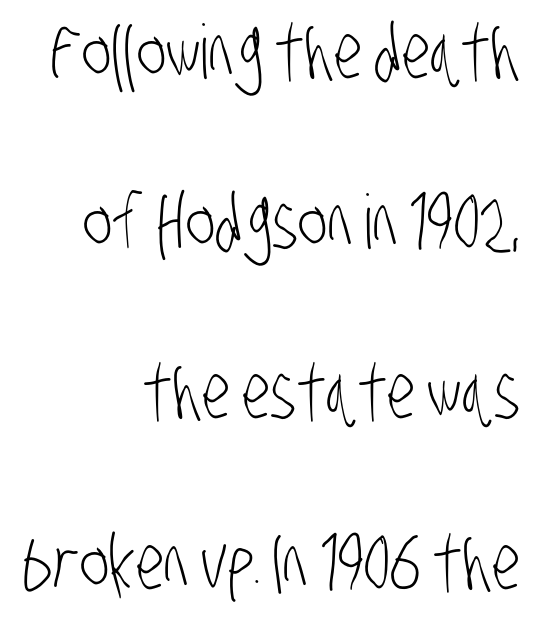
Q: Is the text bold? A: No.
Q: Is the typeface a serif or a sans-serif typeface? A: Sans-serif.
Q: Is the text underlined? A: No.
Q: How is the paragraph aligned? A: Right-aligned.
Q: Is the spacing between letters normal or unusually wide? A: Normal.
Q: Is the spacing between lines tight, normal or loose? A: Loose.
Q: Width (condensed, normal, or wide)? A: Condensed.
Q: Stroke contrast? A: Low.
Q: x-height? A: Large.
Q: Monospaced? A: No.
